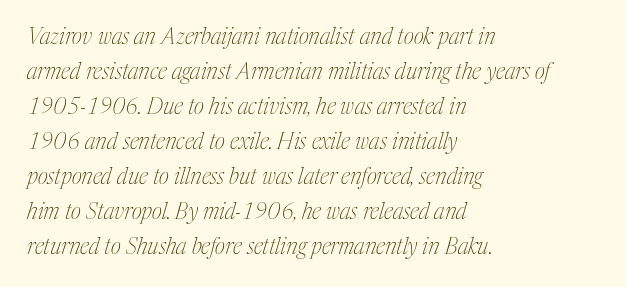
The image shows 22 px text type, italic (leaning right); set left-aligned, normal line spacing (1.59x), normal letter spacing, not underlined.
